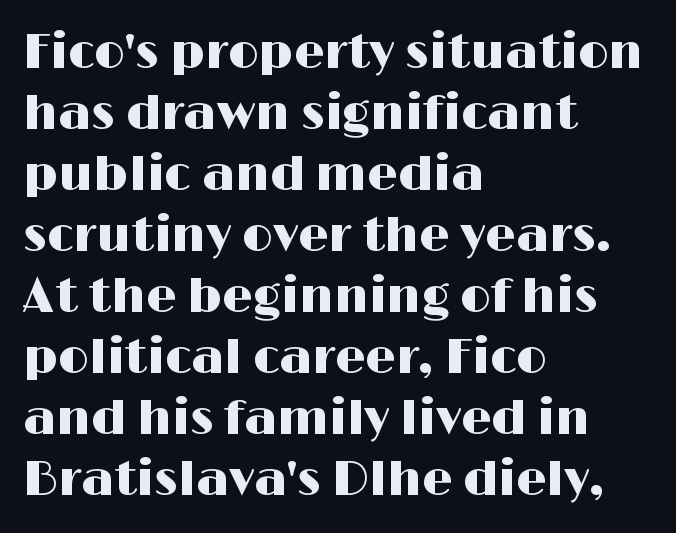
{"serif": "no", "italic": "no", "width": "wide", "stroke_contrast": "high", "x_height": "medium", "monospaced": "no", "underline": "no", "align": "left", "line_spacing": "normal", "line_spacing_ratio": 1.27, "letter_spacing": "normal", "letter_spacing_em": 0.0, "glyph_px": 48}
